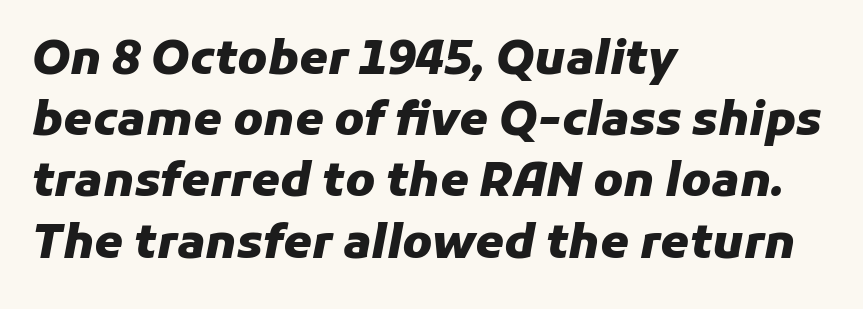
Letters rest on an invisible, unmarked baseline. An italicized treatment has been applied to the whole sample. How are the letters spaced? Ordinarily, with no added tracking. Do the characters align in a grid? No, the font is proportional. The font is running at its bold setting.
